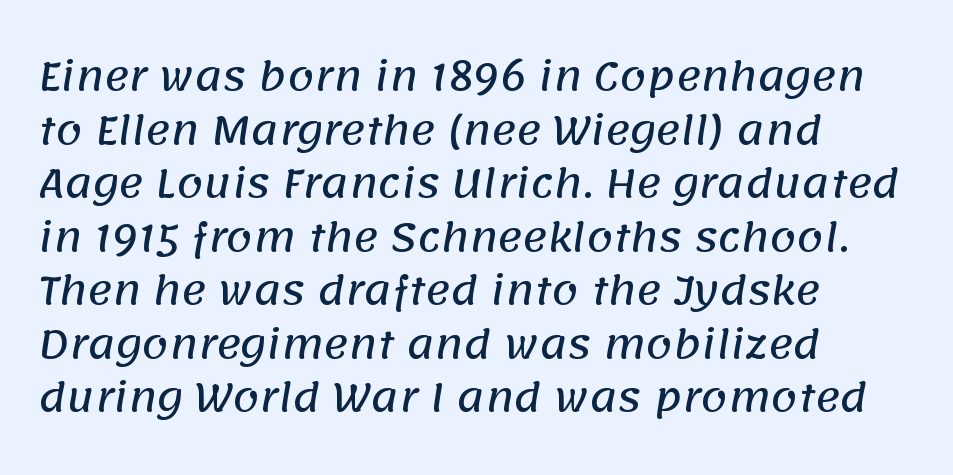
Q: Is the typeface a serif or a sans-serif typeface? A: Sans-serif.
Q: Is the text underlined? A: No.
Q: How is the paragraph aligned? A: Left-aligned.
Q: Is the spacing between letters normal or unusually wide? A: Normal.
Q: Is the spacing between lines tight, normal or loose? A: Normal.
Q: Width (condensed, normal, or wide)? A: Normal.
Q: Stroke contrast? A: Low.
Q: x-height? A: Large.
Q: Monospaced? A: No.
